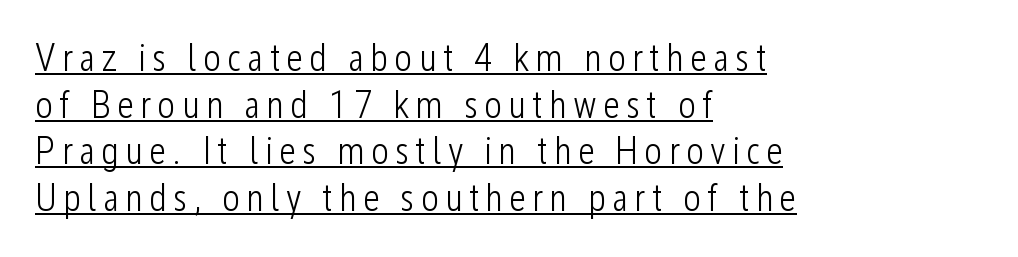
A baseline rule has been typeset under these characters. In terms of posture, this sample is upright. Reading down the block, your eye returns to a fixed left position each line. A typesetter would label this face a sans. The letters advance in unequal steps, a hallmark of proportional type.
